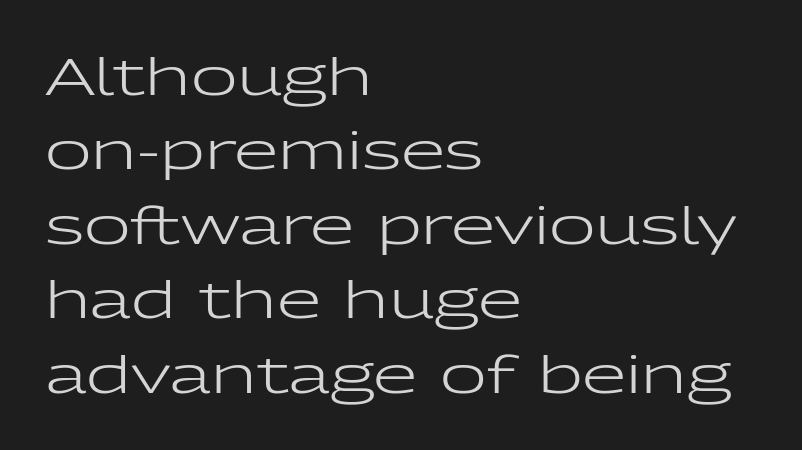
Q: Is the text bold? A: No.
Q: Is the text italic (slanted)? A: No, it is upright.
Q: Is the typeface a serif or a sans-serif typeface? A: Sans-serif.
Q: Is the text underlined? A: No.
Q: How is the paragraph aligned? A: Left-aligned.
Q: Is the spacing between letters normal or unusually wide? A: Normal.
Q: Is the spacing between lines tight, normal or loose? A: Normal.
Q: Width (condensed, normal, or wide)? A: Wide.
Q: Stroke contrast? A: Low.
Q: x-height? A: Medium.
Q: Monospaced? A: No.
